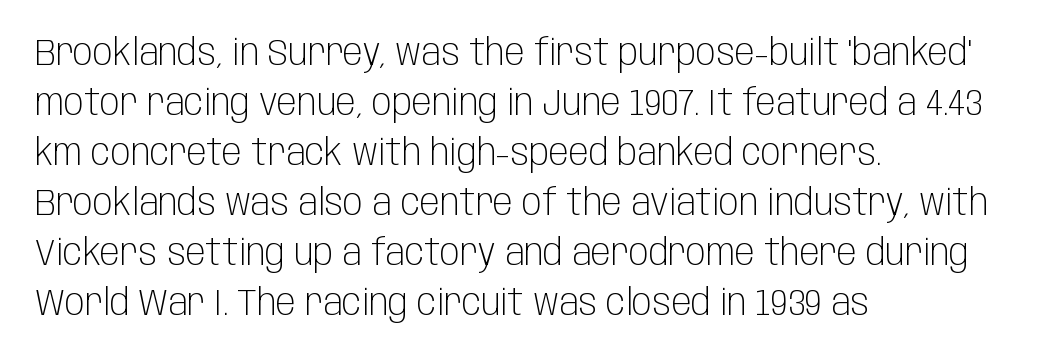
The weight tops out at a normal text grade. Each letter keeps its own natural width here, so spacing adapts to shape. Lines of text with bare space underneath. Ascenders rise straight up at ninety degrees.
